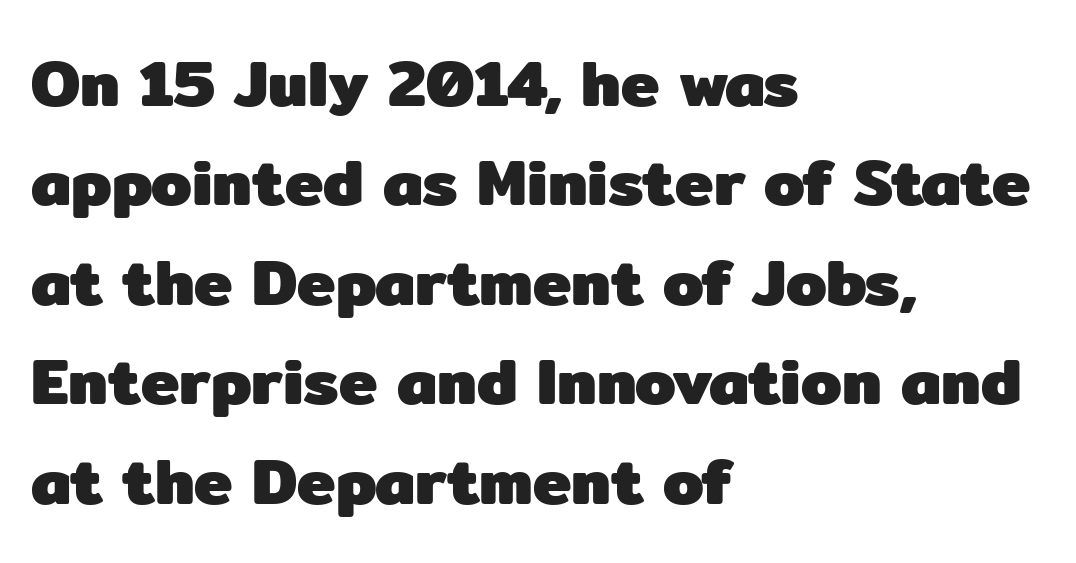
The image shows 65 px heavy sans-serif type, upright; set left-aligned, normal line spacing (1.53x), normal letter spacing, not underlined; low stroke contrast and a medium x-height.
